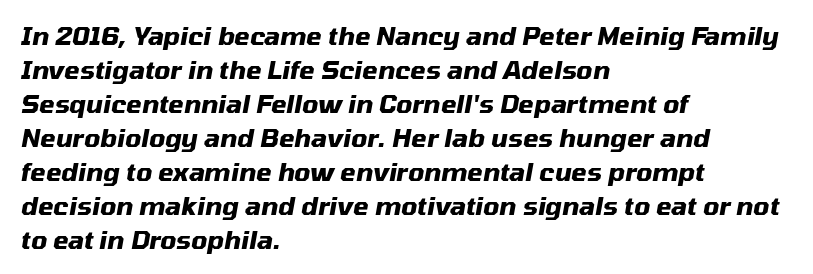
Q: Is the text bold? A: Yes.
Q: Is the text italic (slanted)? A: Yes, it leans right by about 10 degrees.
Q: Is the text underlined? A: No.
Q: How is the paragraph aligned? A: Left-aligned.
Q: Is the spacing between letters normal or unusually wide? A: Normal.
Q: Is the spacing between lines tight, normal or loose? A: Normal.
